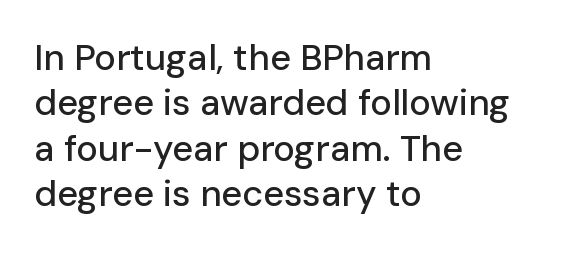
The image shows 36 px sans-serif type, upright; set left-aligned, normal line spacing (1.26x), normal letter spacing, not underlined; low stroke contrast and a medium x-height.
